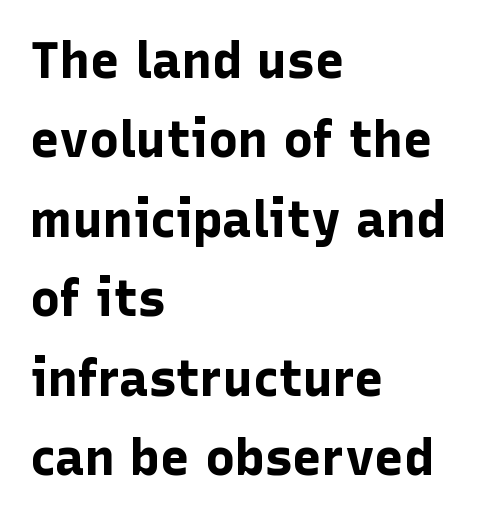
{"serif": "no", "italic": "no", "bold": "yes", "weight": "bold", "width": "normal", "stroke_contrast": "low", "x_height": "medium", "monospaced": "no", "underline": "no", "align": "left", "line_spacing": "normal", "line_spacing_ratio": 1.59, "letter_spacing": "normal", "letter_spacing_em": 0.0, "glyph_px": 50}
